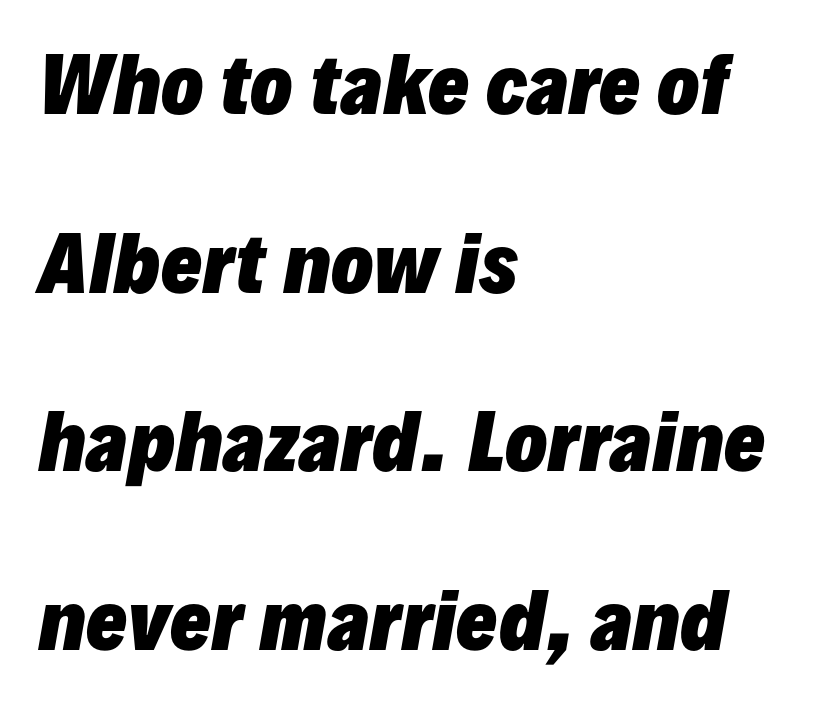
The image shows 77 px heavy type, italic (leaning right); set left-aligned, loose line spacing (2.32x), normal letter spacing, not underlined; low stroke contrast and a medium x-height.
